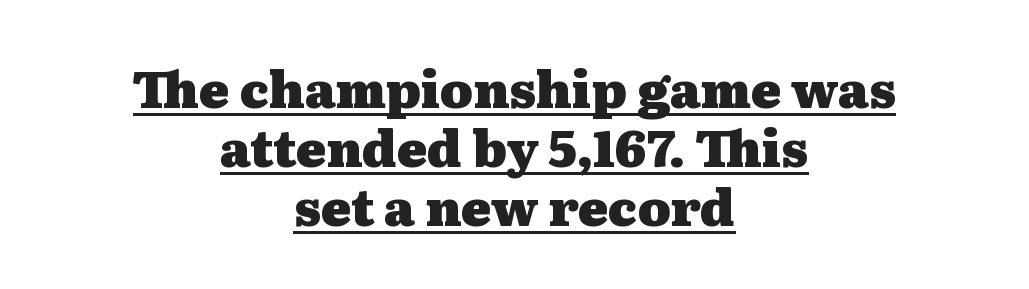
The rendering uses a bold face; every stroke is thick and dark. Posture: straight, roman, zero tilt. Do the characters align in a grid? No, the font is proportional. This is underlined copy, the kind a proofreader might mark for attention. Yep, those are serifs on the letters. Look at the tracking — it's just the regular setting, nothing added.
